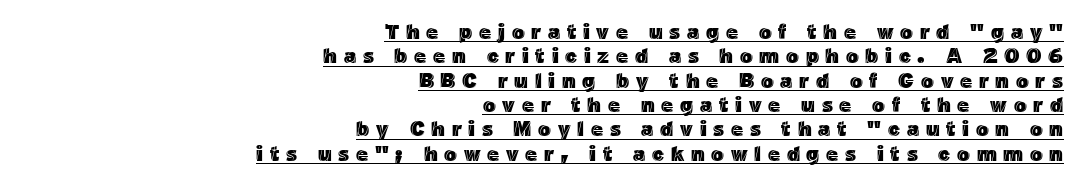
Q: Is the text italic (slanted)? A: No, it is upright.
Q: Is the text underlined? A: Yes.
Q: How is the paragraph aligned? A: Right-aligned.
Q: Is the spacing between letters normal or unusually wide? A: Unusually wide.
